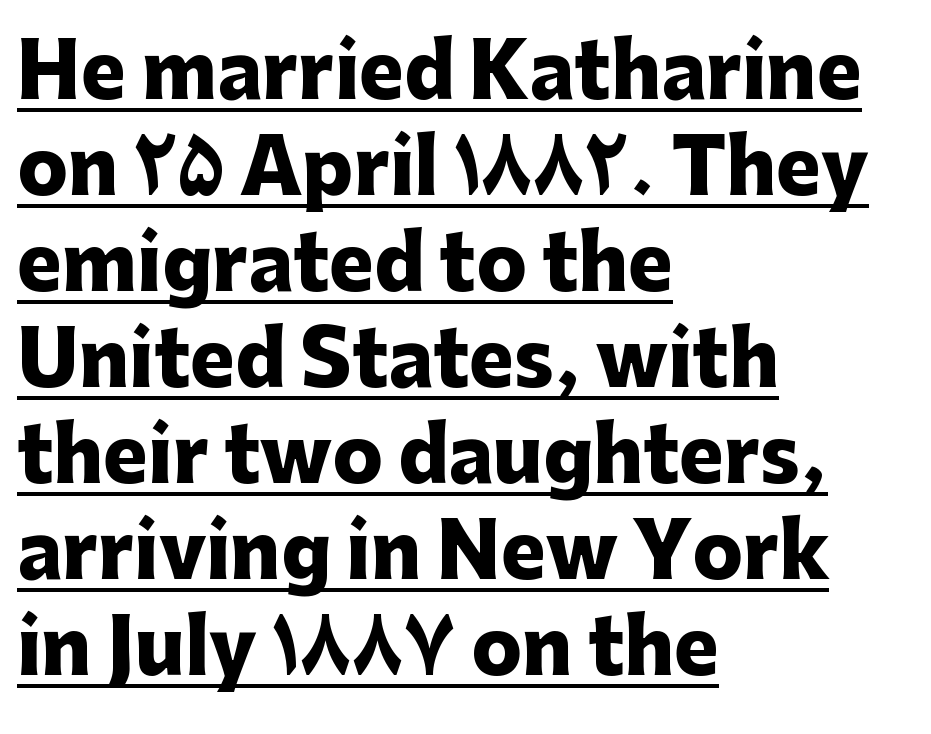
The letters advance in unequal steps, a hallmark of proportional type. Honestly, the underline is the first thing you notice here. Horizontally, the lines are justified to the leading edge only. Serif or sans? Sans — the stroke terminals are bare. This block has exactly the height ordinary leading produces.
